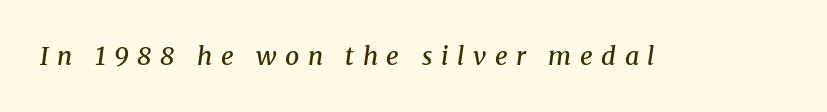
Q: Is the text bold? A: Semi-bold.
Q: Is the text italic (slanted)? A: Yes, it leans right by about 8 degrees.
Q: Is the text underlined? A: No.
Q: Is the spacing between letters normal or unusually wide? A: Unusually wide.
